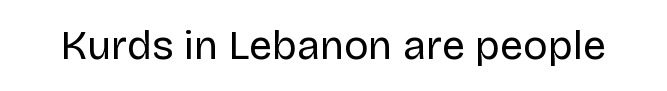
{"serif": "no", "italic": "no", "bold": "no", "weight": "regular", "width": "normal", "stroke_contrast": "low", "x_height": "large", "monospaced": "no", "underline": "no", "letter_spacing": "normal", "letter_spacing_em": 0.0, "glyph_px": 41}
